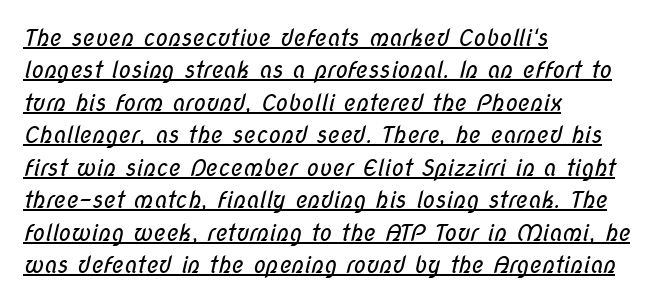
Q: Is the text bold? A: No.
Q: Is the text underlined? A: Yes.
Q: How is the paragraph aligned? A: Left-aligned.
Q: Is the spacing between letters normal or unusually wide? A: Normal.
Q: Is the spacing between lines tight, normal or loose? A: Normal.
